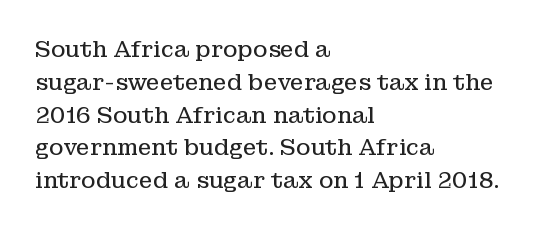
{"italic": "no", "bold": "no", "underline": "no", "align": "left", "line_spacing": "normal", "line_spacing_ratio": 1.49, "letter_spacing": "normal", "letter_spacing_em": 0.0, "glyph_px": 22}
